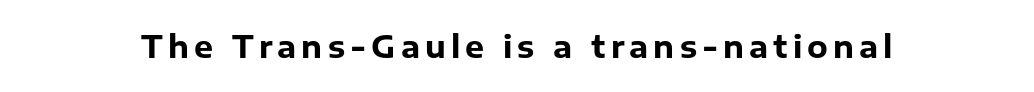
The glyphs in this specimen are sans serif. Anything drawn beneath the words? Only blank space. Posture: upright roman. Is this a fixed-width face? No — the glyphs have proportional, varying widths. A full-strength bold gives these letters their thick strokes.
